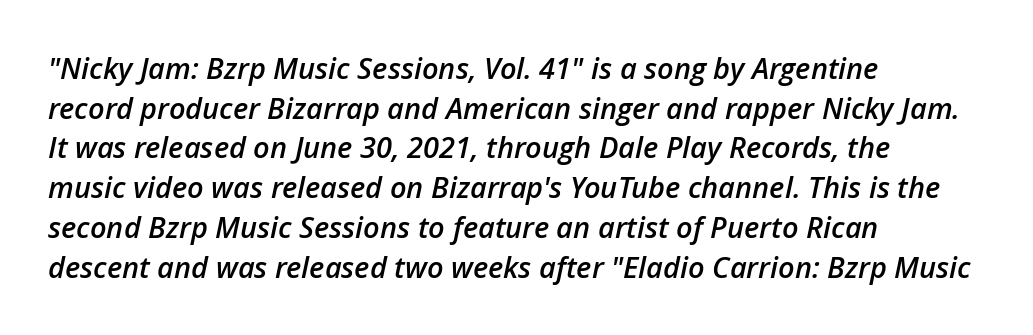
Here the designer chose a conventional face with non-uniform glyph widths. One glance says typical: line gaps are just what's usual. Observe the ordinary spacing: letters are neighbours, not strangers. Quick note: underline off. A somewhat darkened texture: the type is semibold rather than bold. These lines stack with their left ends in a neat column.
